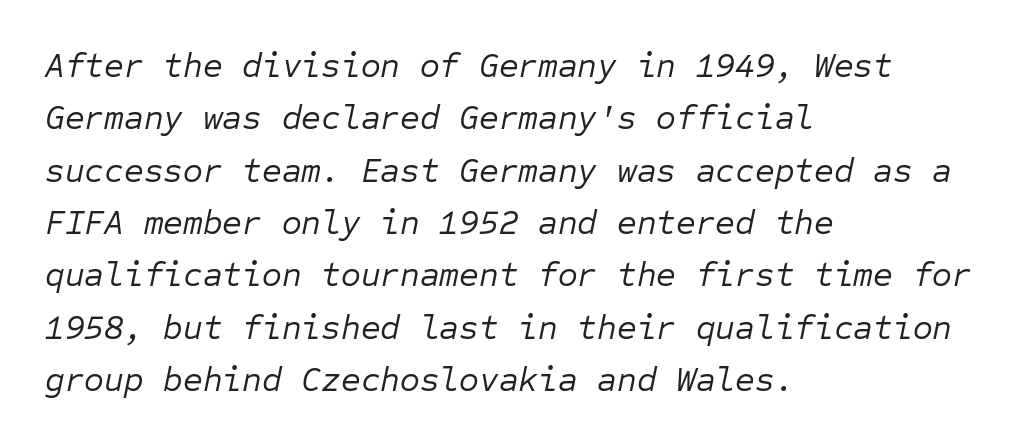
Successive baselines arrive at the customary interval. A typesetter would call this monospace, since all characters share one set width. Does the lettering tilt? It does — this is italic. Honestly, there is no underline to notice here at all.
